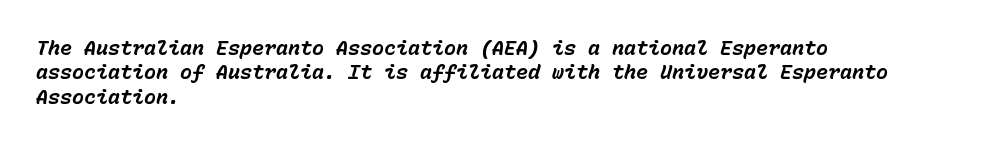
The image shows 20 px bold type, italic (leaning right); set left-aligned, line spacing 1.22x, normal letter spacing, not underlined.
